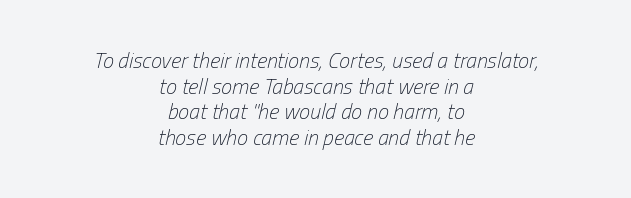
The image shows 22 px text type, italic (leaning right); set centered, line spacing 1.17x, normal letter spacing, not underlined.
